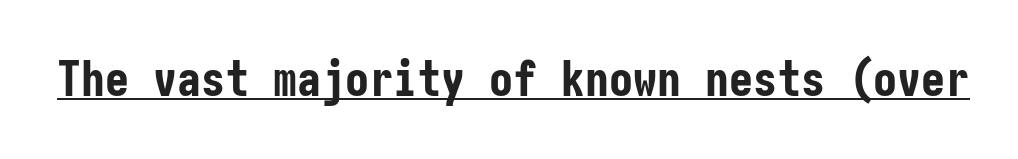
The rendering uses a bold face; every stroke is thick and dark. You can tell from the bare stems that sans-serif type was used. Ordinary non-slanted type is in use. The sample's only ornament is a line tracing under the words.
